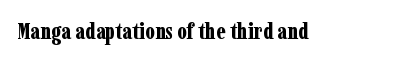
{"italic": "no", "bold": "yes", "underline": "no", "letter_spacing": "normal", "letter_spacing_em": 0.0, "glyph_px": 22}
